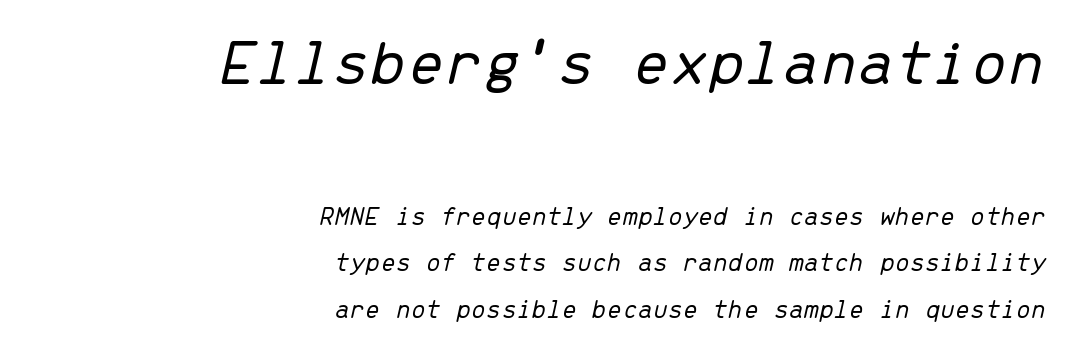
The image shows 67 px light type, italic (leaning right), monospaced; set right-aligned, line spacing 1.73x, normal letter spacing, not underlined; the first (top) block is 2.48x larger; low stroke contrast and a medium x-height.
